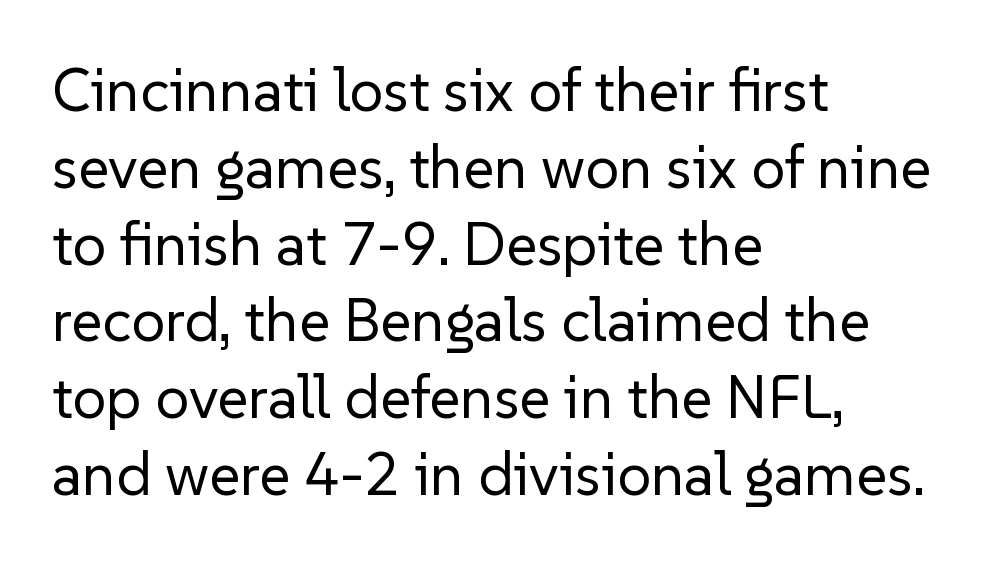
The image shows 60 px regular-weight sans-serif type, upright; set left-aligned, normal line spacing (1.28x), normal letter spacing, not underlined; low stroke contrast and a medium x-height.
